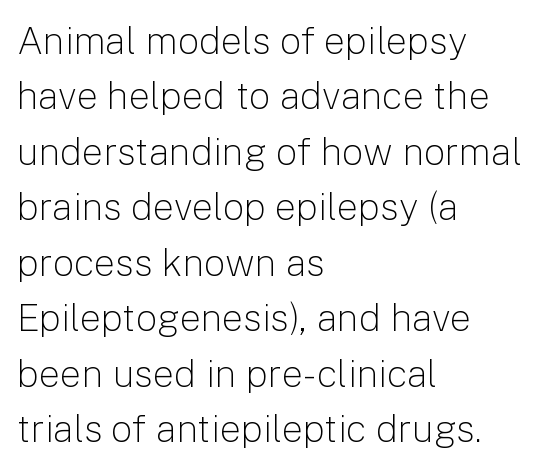
Character widths vary here, with narrow letters taking less room than wide ones. A light-to-regular cut is what we see here. Classification — sans serif. A typesetter would mark this as roman, not italic. The lines are quadded left. Underlining? Definitely not there.
